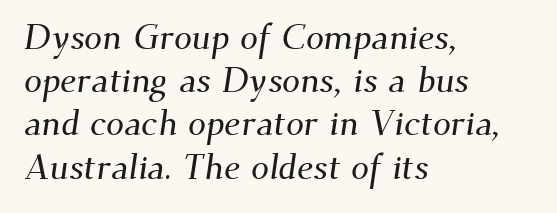
The typeface chosen for these lines features serifs. Nobody drew a line under any word here. The horizontal fit of the characters is conventional and even. The typesetter chose a ragged-right arrangement here.
